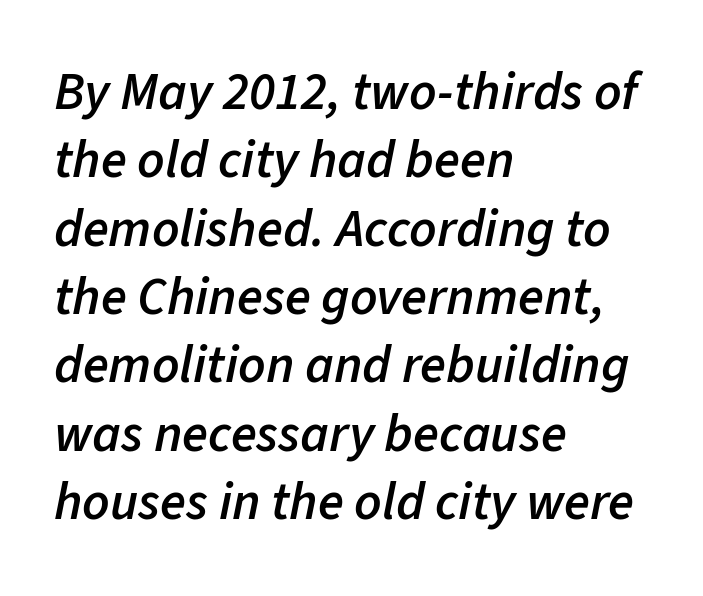
{"italic": "yes", "lean": "right", "slant_degrees": 11, "bold": "semi", "weight": "semibold", "width": "normal", "stroke_contrast": "low", "x_height": "medium", "monospaced": "no", "underline": "no", "align": "left", "line_spacing": "normal", "line_spacing_ratio": 1.29, "letter_spacing": "normal", "letter_spacing_em": 0.0, "glyph_px": 53}
